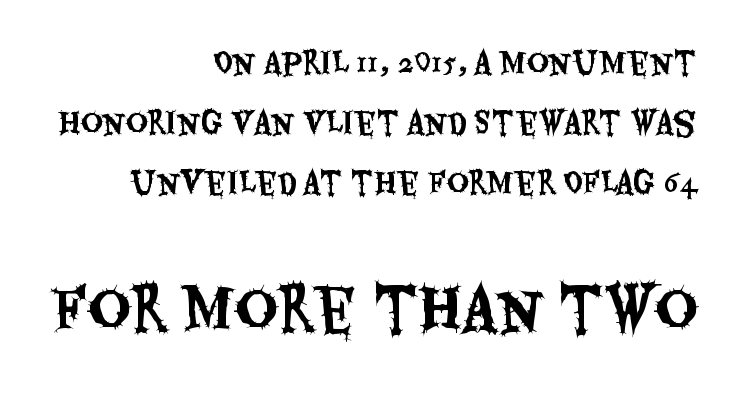
Q: Is the text italic (slanted)? A: No, it is upright.
Q: Is the typeface a serif or a sans-serif typeface? A: Sans-serif.
Q: Is the text underlined? A: No.
Q: How is the paragraph aligned? A: Right-aligned.
Q: Is the spacing between letters normal or unusually wide? A: Normal.
Q: Is the spacing between lines tight, normal or loose? A: Loose.
Q: Which block of text is set in a larger size, the first (top) or the second (bottom)? A: The second (bottom) one.
Q: Width (condensed, normal, or wide)? A: Condensed.
Q: Stroke contrast? A: Medium.
Q: x-height? A: Large.
Q: Monospaced? A: No.
